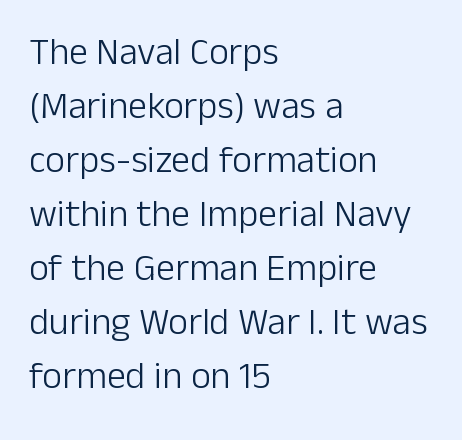
The image shows 38 px light sans-serif type, upright; set left-aligned, normal line spacing (1.42x), normal letter spacing, not underlined; low stroke contrast and a medium x-height.
